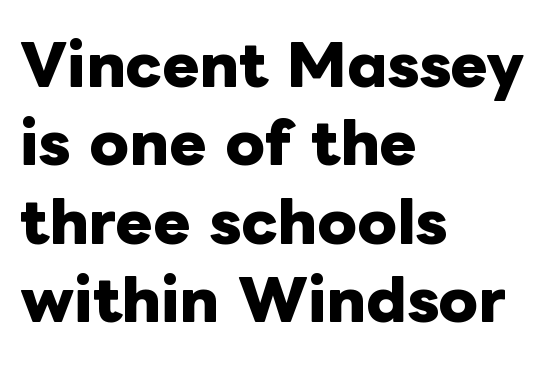
The image shows 56 px heavy type, upright; set left-aligned, normal line spacing (1.4x), normal letter spacing, not underlined; low stroke contrast and a medium x-height.
